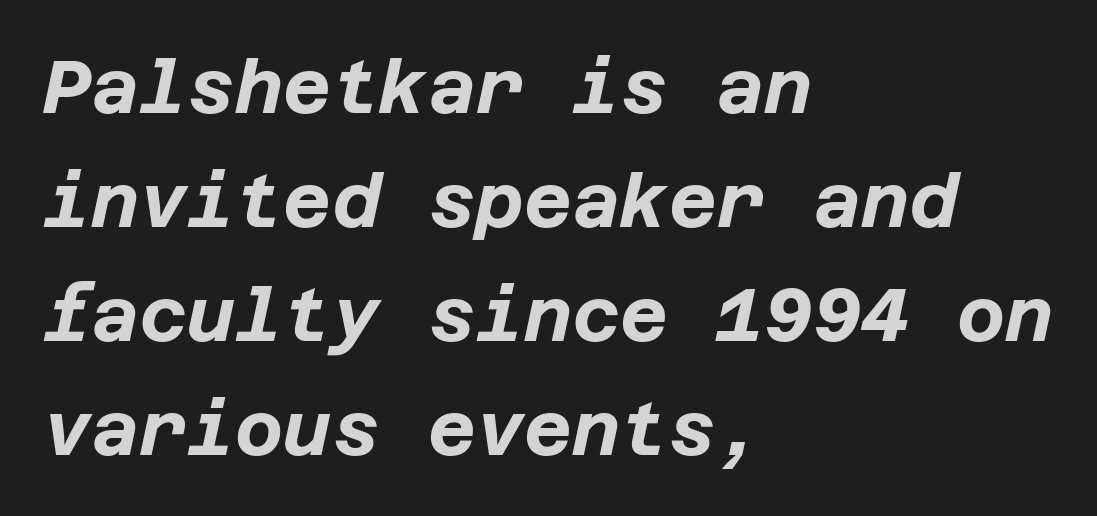
Q: Is the text bold? A: Yes.
Q: Is the text italic (slanted)? A: Yes, it leans right by about 12 degrees.
Q: Is the text underlined? A: No.
Q: How is the paragraph aligned? A: Left-aligned.
Q: Is the spacing between letters normal or unusually wide? A: Normal.
Q: Is the spacing between lines tight, normal or loose? A: Normal.
Q: Width (condensed, normal, or wide)? A: Normal.
Q: Stroke contrast? A: Low.
Q: x-height? A: Large.
